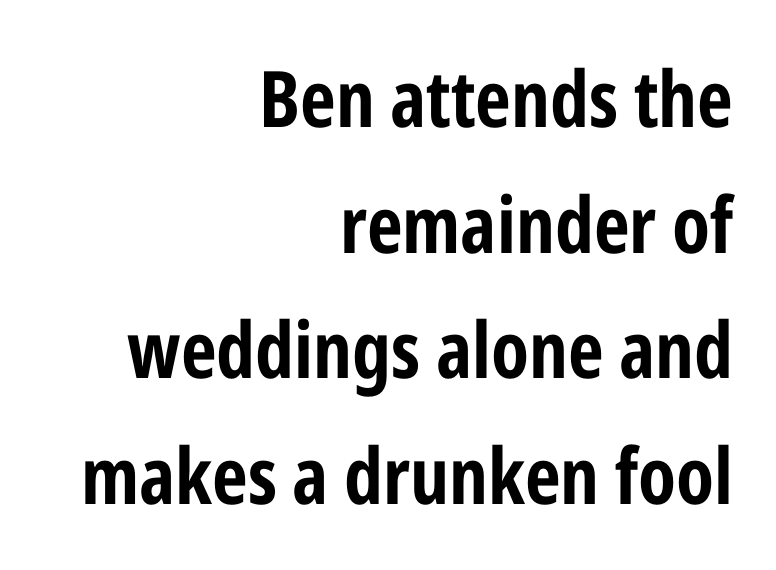
The image shows 78 px bold, condensed sans-serif type, upright; set right-aligned, normal line spacing (1.61x), normal letter spacing, not underlined; low stroke contrast and a medium x-height.
